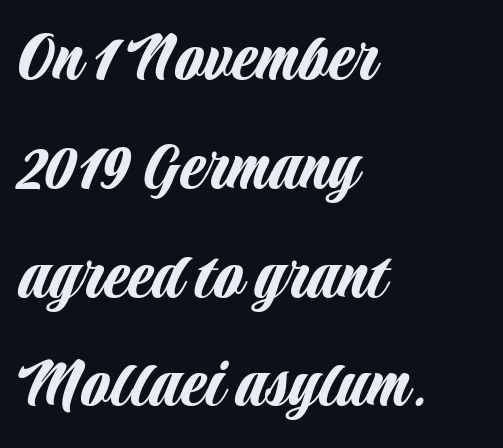
Q: Is the text italic (slanted)? A: Yes.
Q: Is the typeface a serif or a sans-serif typeface? A: Sans-serif.
Q: Is the text underlined? A: No.
Q: How is the paragraph aligned? A: Left-aligned.
Q: Is the spacing between letters normal or unusually wide? A: Normal.
Q: Is the spacing between lines tight, normal or loose? A: Normal.
Q: Width (condensed, normal, or wide)? A: Condensed.
Q: Stroke contrast? A: Low.
Q: x-height? A: Large.
Q: Monospaced? A: No.
